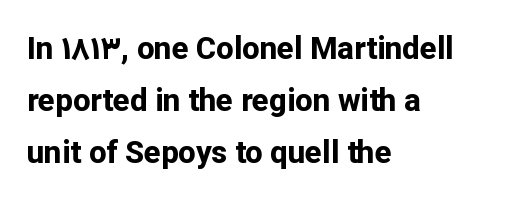
A bare baseline throughout the passage. This sample uses a sans-serif face. Tracking here is standard; glyphs follow each other at the usual distance. This sample has the flowing, uneven cadence of proportional lettering. What weight is shown? A full bold with thick strokes. Is there much room between lines? A standard amount, neither cramped nor airy.
